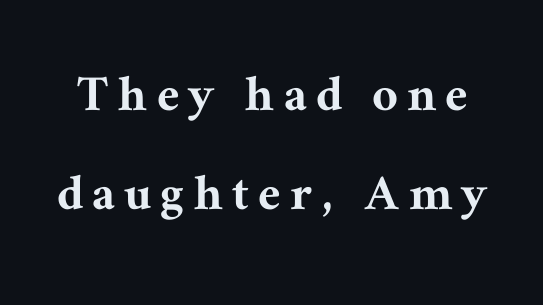
{"serif": "yes", "italic": "no", "width": "normal", "stroke_contrast": "medium", "x_height": "medium", "monospaced": "no", "underline": "no", "line_spacing_ratio": 1.77, "glyph_px": 56}
